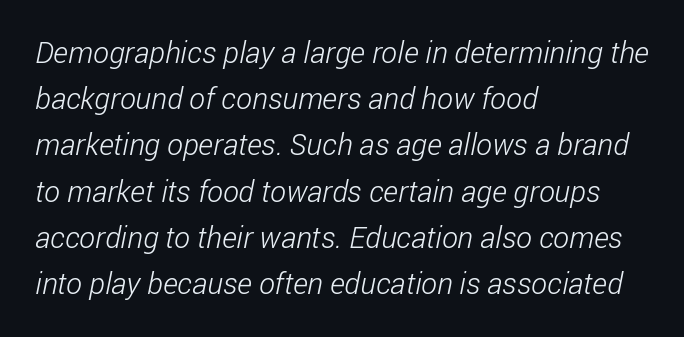
Q: Is the text bold? A: No.
Q: Is the typeface a serif or a sans-serif typeface? A: Sans-serif.
Q: Is the text underlined? A: No.
Q: How is the paragraph aligned? A: Left-aligned.
Q: Is the spacing between letters normal or unusually wide? A: Normal.
Q: Is the spacing between lines tight, normal or loose? A: Normal.
Q: Width (condensed, normal, or wide)? A: Condensed.
Q: Stroke contrast? A: Low.
Q: x-height? A: Medium.
Q: Monospaced? A: No.
